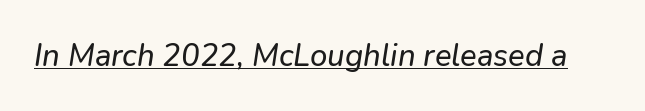
{"italic": "yes", "lean": "right", "slant_degrees": 9, "width": "normal", "stroke_contrast": "low", "x_height": "medium", "monospaced": "no", "underline": "yes", "letter_spacing": "normal", "letter_spacing_em": 0.0, "glyph_px": 31}
